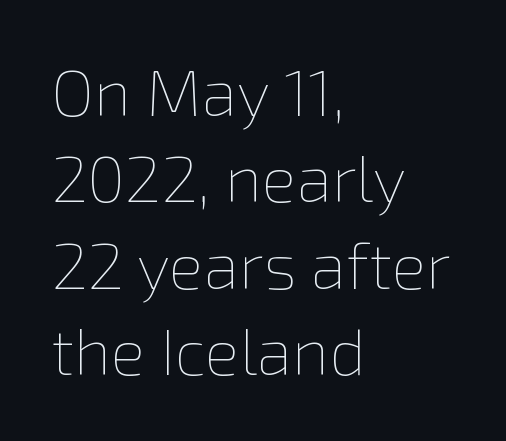
The image shows 65 px thin type, upright; set left-aligned, normal line spacing (1.33x), normal letter spacing, not underlined; a medium x-height.
